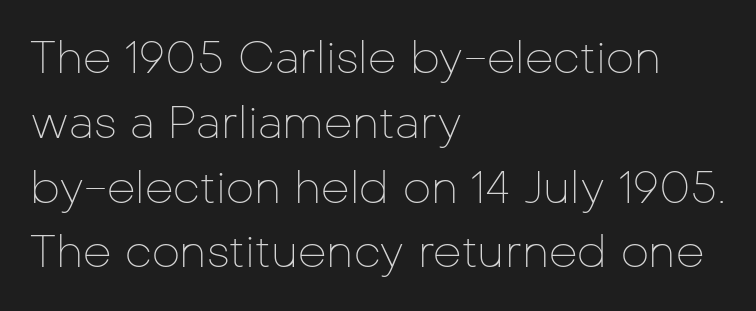
The image shows 45 px thin sans-serif type, upright; set left-aligned, normal line spacing (1.44x), normal letter spacing, not underlined; low stroke contrast and a medium x-height.
